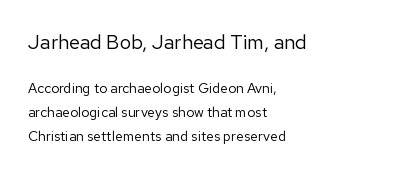
Q: Is the text bold? A: No.
Q: Is the text italic (slanted)? A: No, it is upright.
Q: Is the text underlined? A: No.
Q: How is the paragraph aligned? A: Left-aligned.
Q: Is the spacing between letters normal or unusually wide? A: Normal.
Q: Is the spacing between lines tight, normal or loose? A: Normal.
Q: Which block of text is set in a larger size, the first (top) or the second (bottom)? A: The first (top) one.
